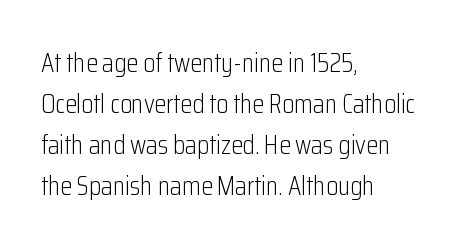
Q: Is the text bold? A: No.
Q: Is the text italic (slanted)? A: No, it is upright.
Q: Is the text underlined? A: No.
Q: How is the paragraph aligned? A: Left-aligned.
Q: Is the spacing between letters normal or unusually wide? A: Normal.
Q: Is the spacing between lines tight, normal or loose? A: Normal.
